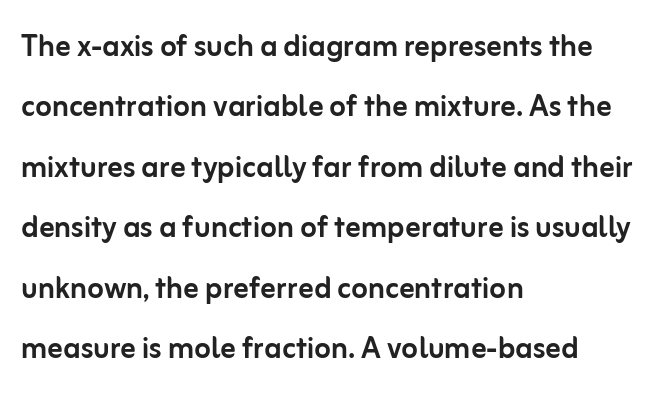
{"serif": "no", "italic": "no", "width": "normal", "stroke_contrast": "low", "x_height": "medium", "monospaced": "no", "underline": "no", "align": "left", "line_spacing": "normal", "line_spacing_ratio": 1.59, "letter_spacing": "normal", "letter_spacing_em": 0.0, "glyph_px": 38}
